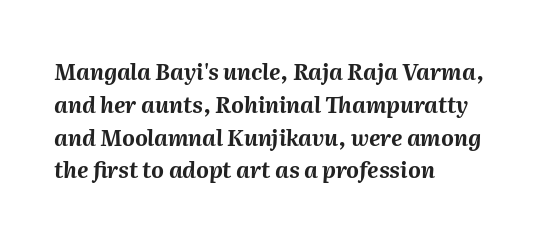
The image shows 22 px bold type, italic (leaning right); set left-aligned, normal line spacing (1.49x), normal letter spacing, not underlined.
